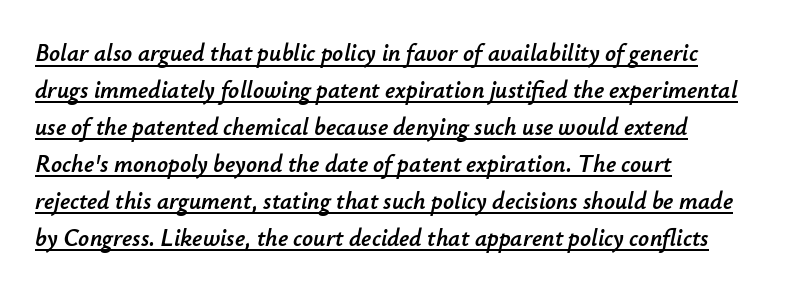
The image shows 24 px text type, italic (leaning right); set left-aligned, normal line spacing (1.54x), normal letter spacing, underlined.
